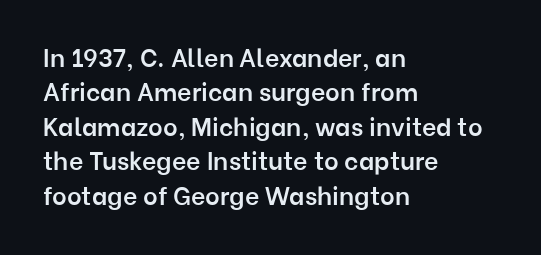
No italicization has been applied; the sample stays upright. Every letter is mildly thick-stroked: semibold rather than bold. The rag falls on the right side of this text block. The area under the type is left untouched.
